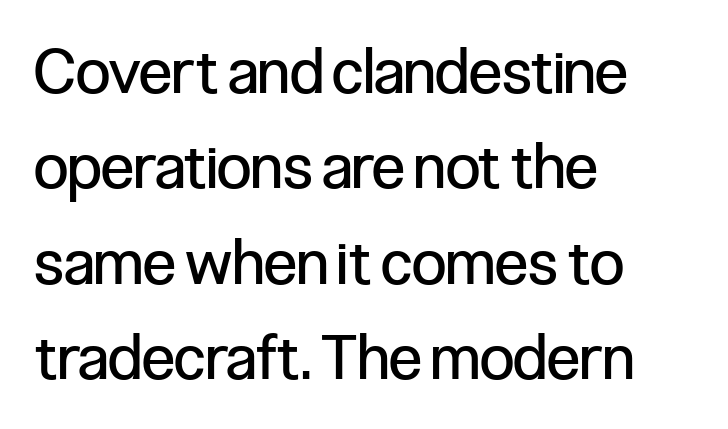
{"serif": "no", "italic": "no", "bold": "no", "weight": "regular", "width": "condensed", "stroke_contrast": "low", "x_height": "medium", "monospaced": "no", "underline": "no", "align": "left", "line_spacing": "normal", "line_spacing_ratio": 1.54, "letter_spacing": "normal", "letter_spacing_em": 0.0, "glyph_px": 62}
